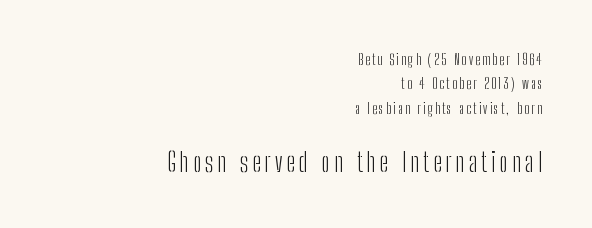
The glyphs are unaccompanied by any horizontal stroke below them. Nothing heavy about these letters — not bold at all. Baseline-to-baseline distance is the conventional proportion of letter height. Is there any slant? The stems are plumb.
